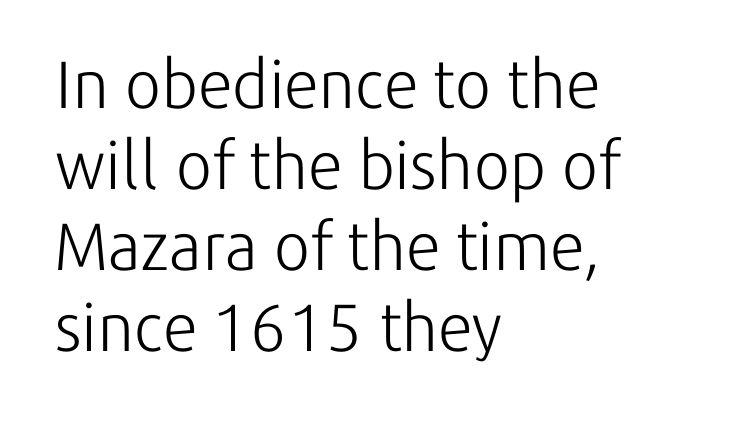
The image shows 67 px light sans-serif type, upright; set left-aligned, line spacing 1.21x, normal letter spacing, not underlined; low stroke contrast and a medium x-height.
